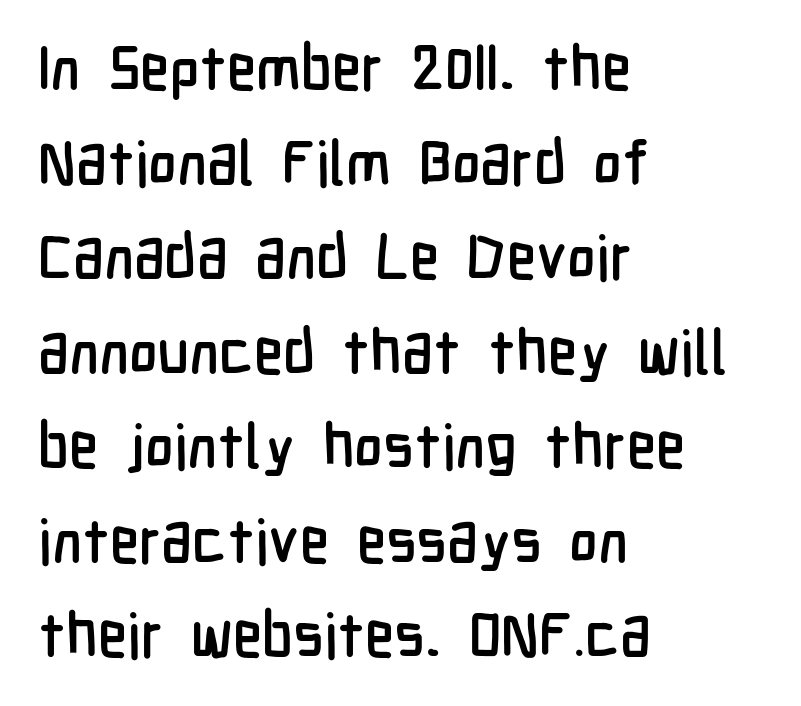
Nope, not italic — everything's standing straight. The compositor pushed each line to the left boundary. Students, observe: this is what conventionally led text looks like. The strip under each line holds only bare page. In terms of letterform style, serifs are entirely absent.
